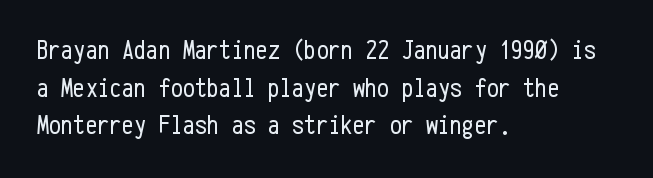
{"italic": "no", "bold": "no", "underline": "no", "align": "left", "line_spacing": "normal", "line_spacing_ratio": 1.39, "letter_spacing": "normal", "letter_spacing_em": 0.0, "glyph_px": 27}
